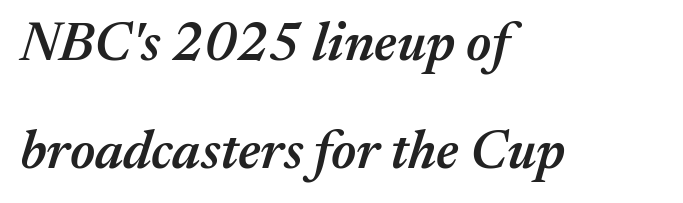
Q: Is the text bold? A: Semi-bold.
Q: Is the text italic (slanted)? A: Yes, it leans right by about 17 degrees.
Q: Is the text underlined? A: No.
Q: How is the paragraph aligned? A: Left-aligned.
Q: Is the spacing between letters normal or unusually wide? A: Normal.
Q: Is the spacing between lines tight, normal or loose? A: Loose.
Q: Width (condensed, normal, or wide)? A: Normal.
Q: Stroke contrast? A: Medium.
Q: x-height? A: Medium.
Q: Monospaced? A: No.
